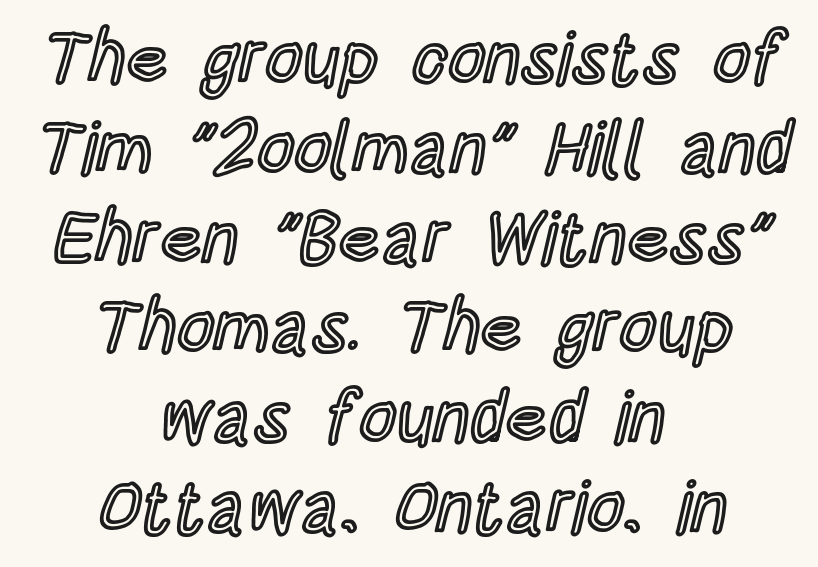
Beneath every word, the page is bare. Typeset on center — no edge is straight. The rendering uses natural spacing where letterforms have individual widths. Is the letter spacing exaggerated? No — it looks like the ordinary default.
